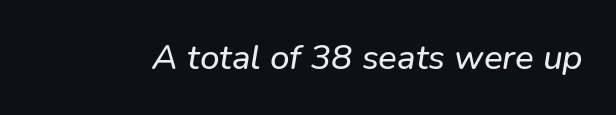
Q: Is the typeface a serif or a sans-serif typeface? A: Sans-serif.
Q: Is the text underlined? A: No.
Q: Is the spacing between letters normal or unusually wide? A: Normal.
Q: Width (condensed, normal, or wide)? A: Normal.
Q: Stroke contrast? A: Low.
Q: x-height? A: Medium.
Q: Monospaced? A: No.
